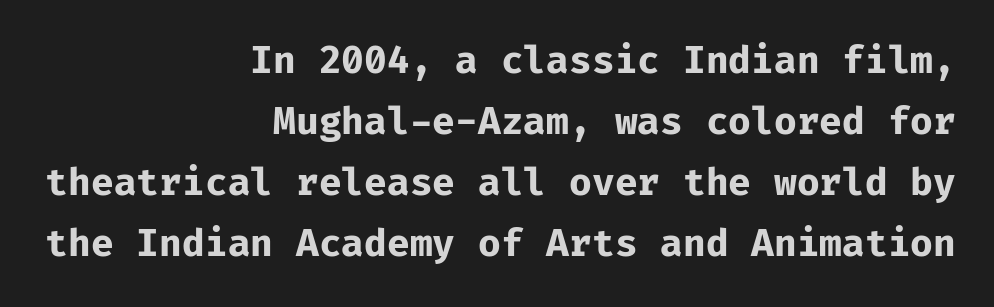
{"serif": "no", "italic": "no", "bold": "yes", "weight": "bold", "width": "normal", "stroke_contrast": "low", "x_height": "medium", "monospaced": "yes", "underline": "no", "align": "right", "line_spacing": "normal", "line_spacing_ratio": 1.65, "letter_spacing": "normal", "letter_spacing_em": 0.0, "glyph_px": 37}
